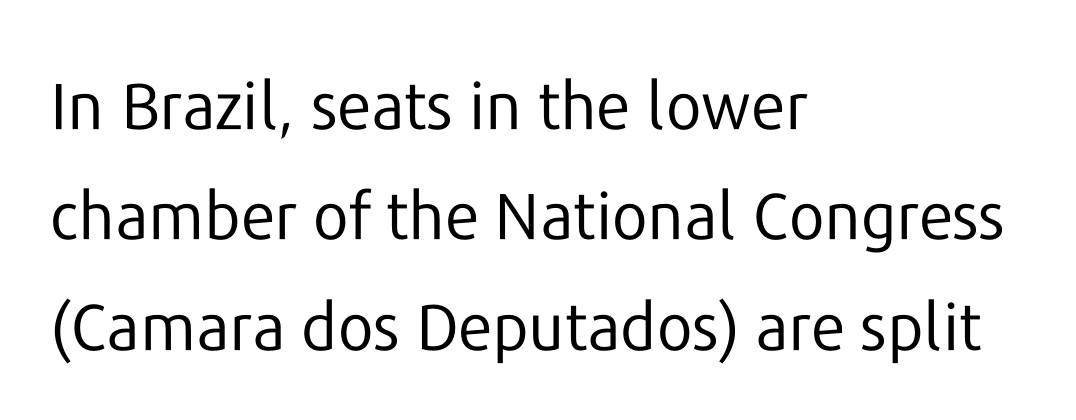
Q: Is the text bold? A: No.
Q: Is the text italic (slanted)? A: No, it is upright.
Q: Is the typeface a serif or a sans-serif typeface? A: Sans-serif.
Q: Is the text underlined? A: No.
Q: How is the paragraph aligned? A: Left-aligned.
Q: Is the spacing between letters normal or unusually wide? A: Normal.
Q: Is the spacing between lines tight, normal or loose? A: Normal.
Q: Width (condensed, normal, or wide)? A: Normal.
Q: Stroke contrast? A: Low.
Q: x-height? A: Medium.
Q: Monospaced? A: No.
